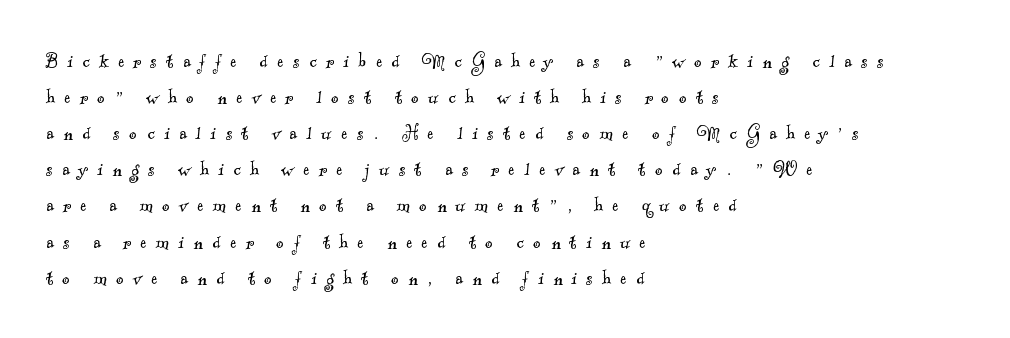
The characters are drawn with everyday or finer stroke widths. The setting favours the left margin, as ordinary paragraphs usually do. Bare-footed words on every line. Spacing between characters has been opened up far beyond the box default. Each new line begins a customary step beneath the previous one.
